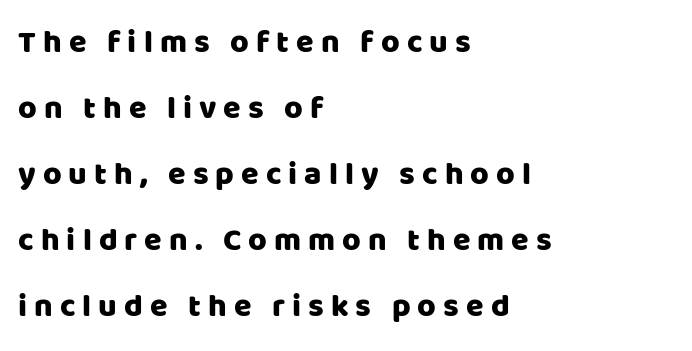
Q: Is the text italic (slanted)? A: No, it is upright.
Q: Is the typeface a serif or a sans-serif typeface? A: Sans-serif.
Q: Is the text underlined? A: No.
Q: How is the paragraph aligned? A: Left-aligned.
Q: Is the spacing between letters normal or unusually wide? A: Unusually wide.
Q: Is the spacing between lines tight, normal or loose? A: Loose.
Q: Width (condensed, normal, or wide)? A: Normal.
Q: Stroke contrast? A: Low.
Q: x-height? A: Large.
Q: Monospaced? A: No.
